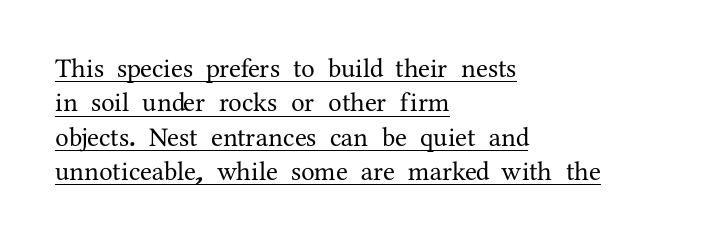
{"italic": "no", "underline": "yes", "align": "left", "line_spacing": "normal", "line_spacing_ratio": 1.27, "letter_spacing": "normal", "letter_spacing_em": 0.0, "glyph_px": 27}
